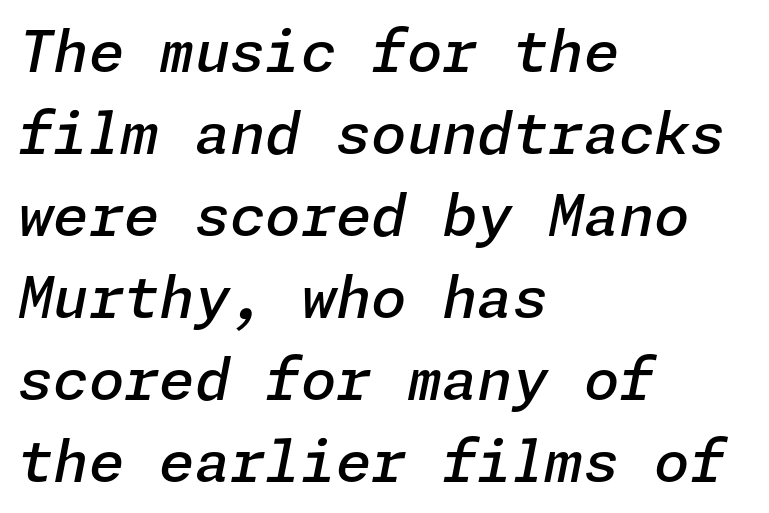
Q: Is the text bold? A: Semi-bold.
Q: Is the text italic (slanted)? A: Yes, it leans right by about 11 degrees.
Q: Is the text underlined? A: No.
Q: How is the paragraph aligned? A: Left-aligned.
Q: Is the spacing between letters normal or unusually wide? A: Normal.
Q: Is the spacing between lines tight, normal or loose? A: Normal.
Q: Width (condensed, normal, or wide)? A: Normal.
Q: Stroke contrast? A: Low.
Q: x-height? A: Medium.
